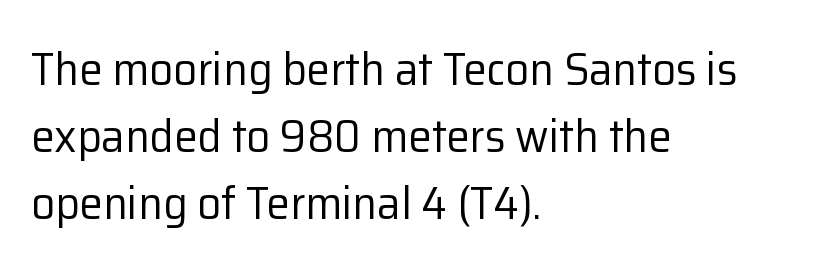
{"serif": "no", "italic": "no", "bold": "no", "weight": "regular", "width": "normal", "stroke_contrast": "low", "x_height": "medium", "monospaced": "no", "underline": "no", "align": "left", "line_spacing": "normal", "line_spacing_ratio": 1.43, "letter_spacing": "normal", "letter_spacing_em": 0.0, "glyph_px": 47}
